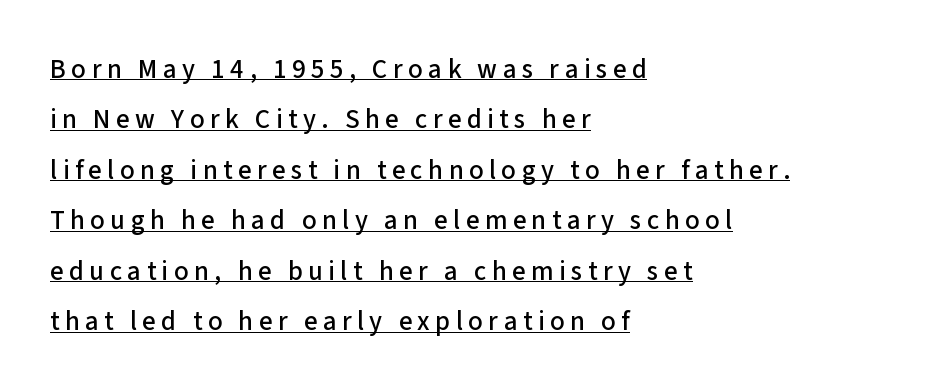
Quick note: underline on. When letters stand straight like this, we call the style roman or upright. The lines in this sample share a left origin and differ only in where they stop. The type is letterspaced generously, with wide tracking.
